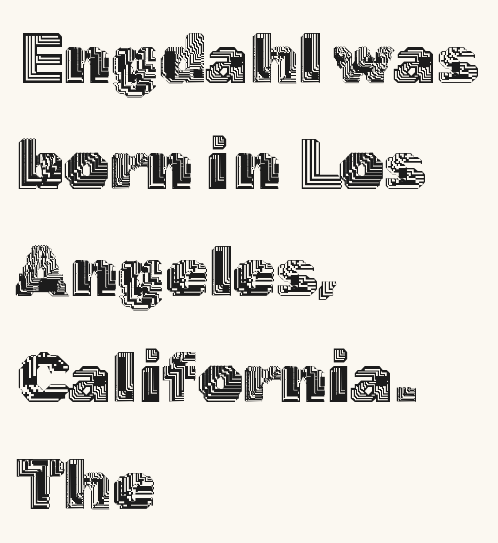
Q: Is the text italic (slanted)? A: No, it is upright.
Q: Is the text underlined? A: No.
Q: How is the paragraph aligned? A: Left-aligned.
Q: Is the spacing between letters normal or unusually wide? A: Normal.
Q: Is the spacing between lines tight, normal or loose? A: Normal.
Q: Width (condensed, normal, or wide)? A: Normal.
Q: x-height? A: Medium.
Q: Monospaced? A: No.
